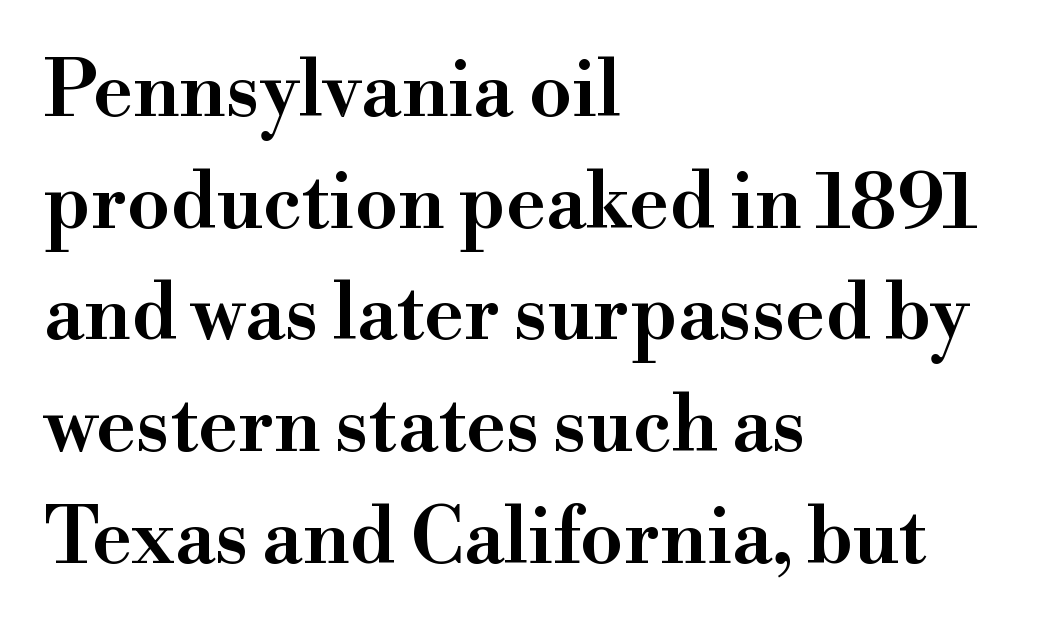
{"serif": "yes", "italic": "no", "bold": "semi", "weight": "semibold", "width": "normal", "stroke_contrast": "high", "x_height": "small", "monospaced": "no", "underline": "no", "align": "left", "line_spacing": "normal", "line_spacing_ratio": 1.45, "letter_spacing": "normal", "letter_spacing_em": 0.0, "glyph_px": 77}
